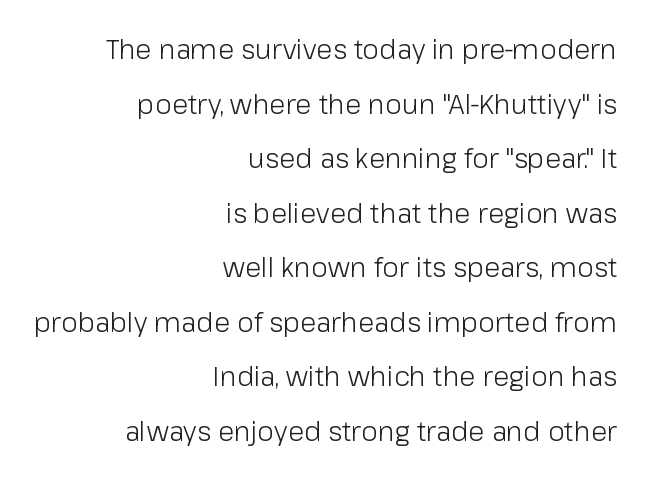
{"italic": "no", "bold": "no", "underline": "no", "align": "right", "line_spacing": "loose", "line_spacing_ratio": 2.02, "letter_spacing": "normal", "letter_spacing_em": 0.0, "glyph_px": 27}
